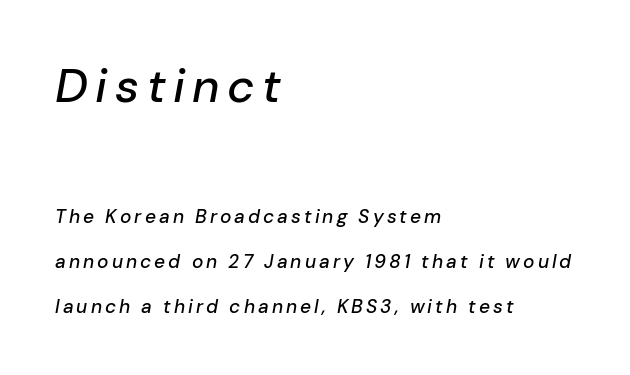
Note the varied advance widths — an 'i' is clearly narrower than an 'm'. The zone under the glyphs is completely vacant. An italicized treatment has been applied to the whole sample. Line beginnings align vertically; line endings do not. Size hierarchy here favors the leading block over the trailing one. Line spacing here is loose.
